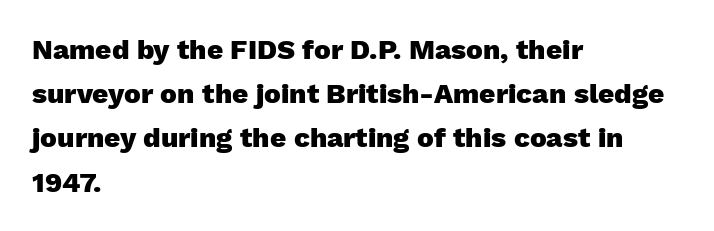
Q: Is the text bold? A: Yes.
Q: Is the text italic (slanted)? A: No, it is upright.
Q: Is the typeface a serif or a sans-serif typeface? A: Sans-serif.
Q: Is the text underlined? A: No.
Q: How is the paragraph aligned? A: Left-aligned.
Q: Is the spacing between letters normal or unusually wide? A: Normal.
Q: Is the spacing between lines tight, normal or loose? A: Normal.
Q: Width (condensed, normal, or wide)? A: Normal.
Q: Stroke contrast? A: Low.
Q: x-height? A: Medium.
Q: Monospaced? A: No.
